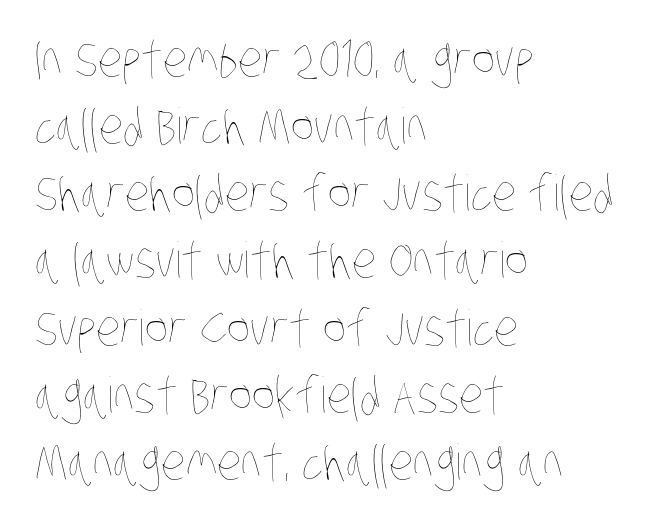
The image shows 49 px thin, condensed type; set left-aligned, normal line spacing (1.37x), normal letter spacing, not underlined; low stroke contrast and a large x-height.
